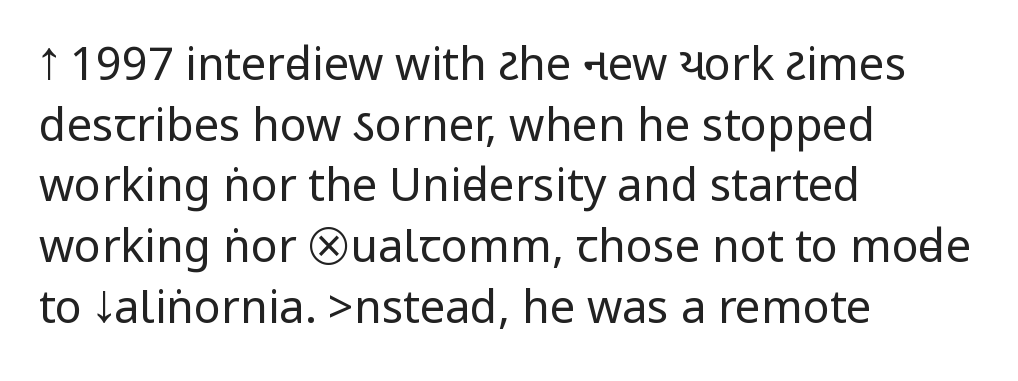
Regarding leading, the lines here are spaced in the standard way. A roman cut, with each character standing at attention. A clean baseline with only descenders dipping below it. Caption: face not bold, strokes unweighted.
